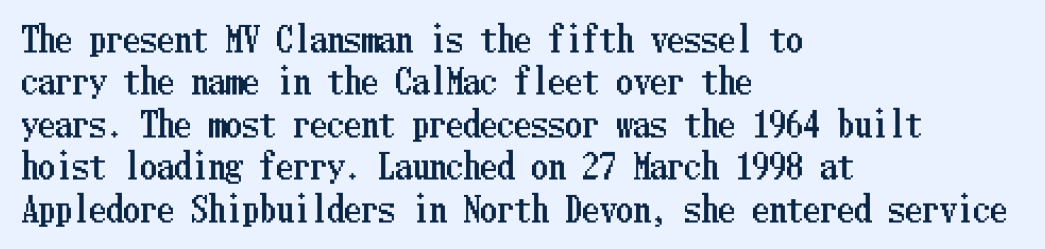
Q: Is the text italic (slanted)? A: No, it is upright.
Q: Is the text underlined? A: No.
Q: How is the paragraph aligned? A: Left-aligned.
Q: Is the spacing between letters normal or unusually wide? A: Normal.
Q: Is the spacing between lines tight, normal or loose? A: Normal.
Q: Width (condensed, normal, or wide)? A: Condensed.
Q: Stroke contrast? A: Low.
Q: x-height? A: Medium.
